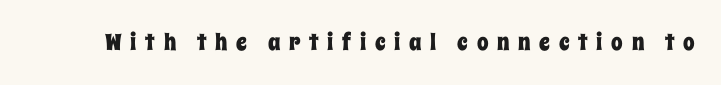
{"italic": "no", "underline": "no", "letter_spacing": "wide", "letter_spacing_em": 0.38, "glyph_px": 23}
